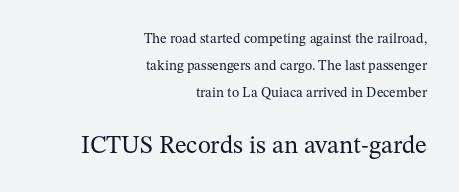
The image shows 25 px text type, upright; set right-aligned, loose line spacing (1.93x), normal letter spacing, not underlined; the second (bottom) block is 1.79x larger.
